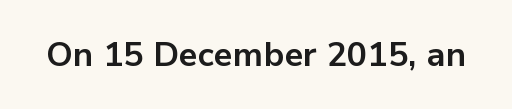
{"serif": "no", "italic": "no", "bold": "yes", "weight": "bold", "width": "normal", "stroke_contrast": "low", "x_height": "medium", "monospaced": "no", "underline": "no", "letter_spacing": "normal", "letter_spacing_em": 0.0, "glyph_px": 34}
